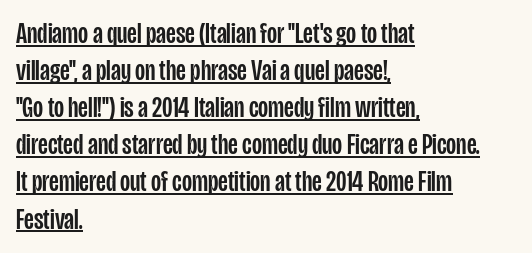
{"serif": "no", "italic": "no", "width": "condensed", "stroke_contrast": "low", "x_height": "large", "monospaced": "no", "underline": "yes", "align": "left", "line_spacing": "normal", "line_spacing_ratio": 1.28, "letter_spacing": "normal", "letter_spacing_em": 0.0, "glyph_px": 29}
